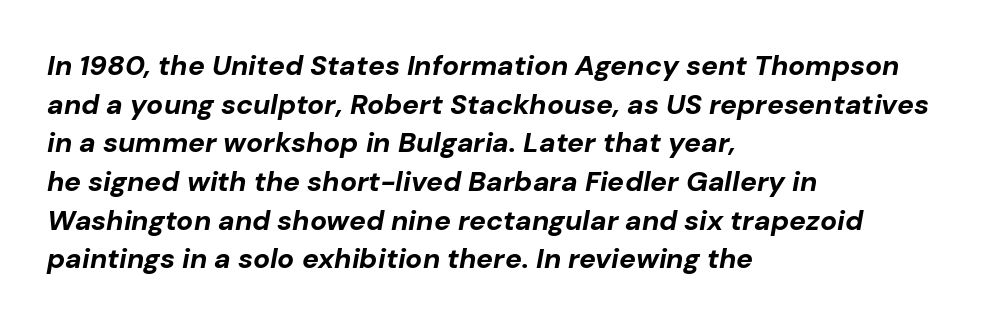
The zone under the glyphs is completely vacant. The typesetter chose a ragged-right arrangement here. Default kerning and tracking; the words read as compact shapes. Spacing verdict: proportional, widths tailored to each character.
